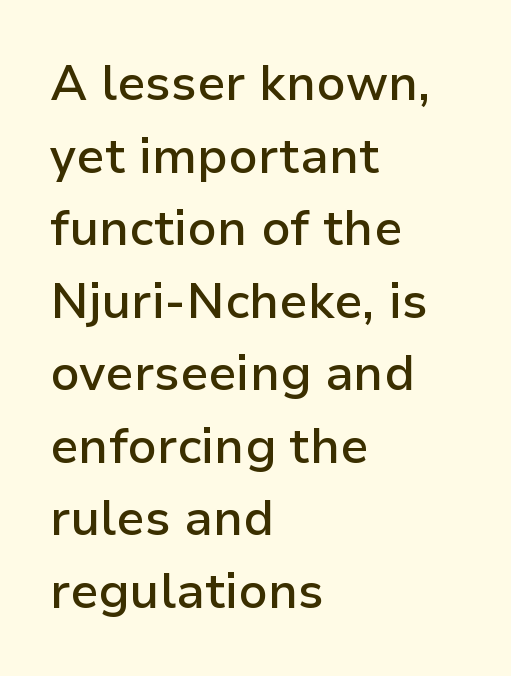
{"serif": "no", "italic": "no", "bold": "semi", "weight": "semibold", "width": "normal", "stroke_contrast": "low", "x_height": "medium", "monospaced": "no", "underline": "no", "align": "left", "line_spacing": "normal", "line_spacing_ratio": 1.48, "letter_spacing": "normal", "letter_spacing_em": 0.0, "glyph_px": 49}
